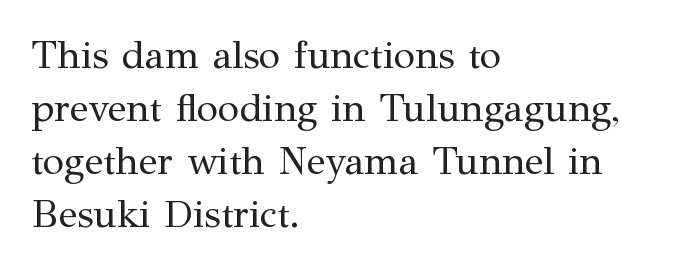
The image shows 39 px regular-weight serif type, upright; set left-aligned, normal line spacing (1.36x), normal letter spacing, not underlined; medium stroke contrast and a medium x-height.
